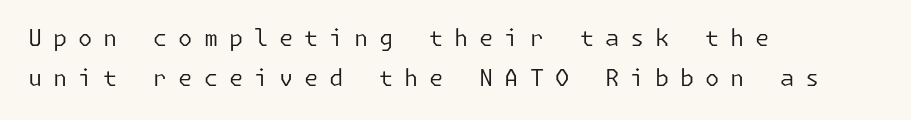
Q: Is the text bold? A: No.
Q: Is the text italic (slanted)? A: No, it is upright.
Q: Is the text underlined? A: No.
Q: How is the paragraph aligned? A: Left-aligned.
Q: Is the spacing between letters normal or unusually wide? A: Unusually wide.
